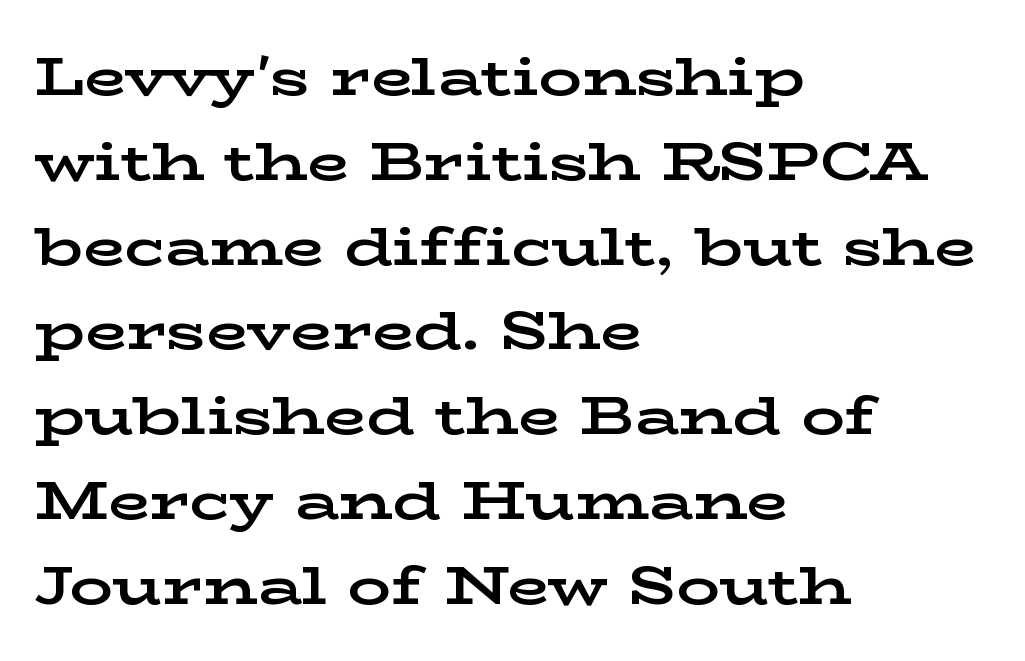
{"serif": "yes", "italic": "no", "bold": "yes", "weight": "bold", "width": "wide", "stroke_contrast": "low", "x_height": "medium", "monospaced": "no", "underline": "no", "align": "left", "line_spacing": "normal", "line_spacing_ratio": 1.57, "letter_spacing": "normal", "letter_spacing_em": 0.0, "glyph_px": 54}
